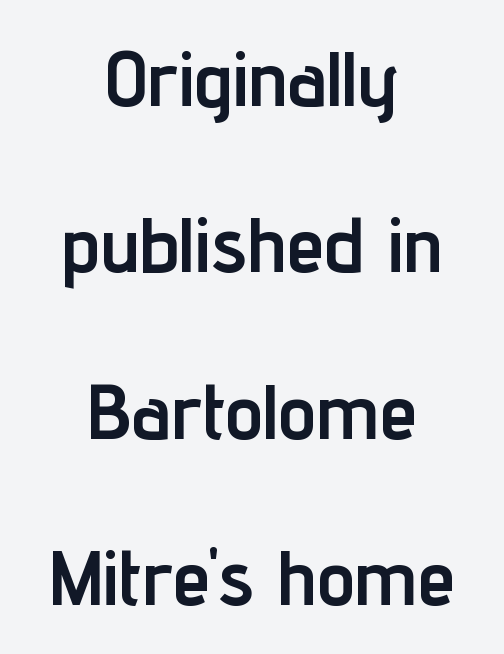
Check where the strokes stop: nothing finishes them off — pure sans. The sample has been set heavy, in full bold. Vertically, the passage feels expansive, rows floating well apart. Leftover space on each line is divided equally before and after the words.
